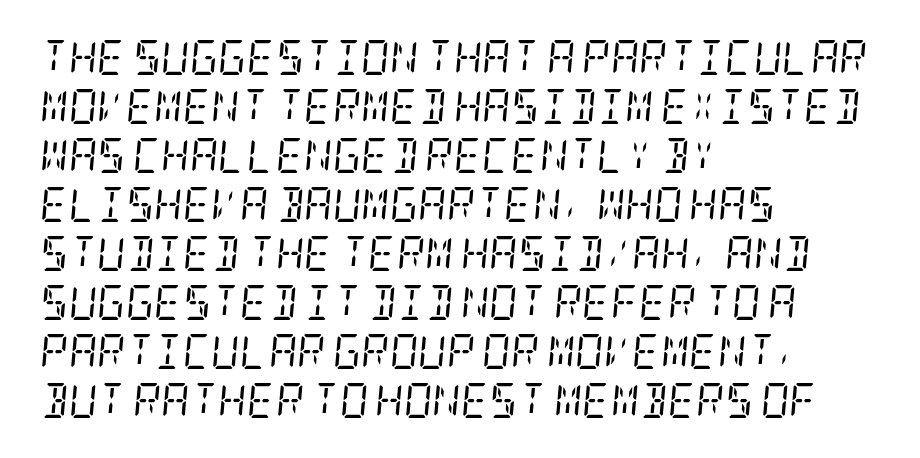
{"serif": "yes", "italic": "yes", "lean": "right", "slant_degrees": 5, "bold": "no", "weight": "regular", "width": "condensed", "stroke_contrast": "low", "x_height": "large", "underline": "no", "align": "left", "line_spacing": "normal", "line_spacing_ratio": 1.4, "letter_spacing": "normal", "letter_spacing_em": 0.0, "glyph_px": 35}
